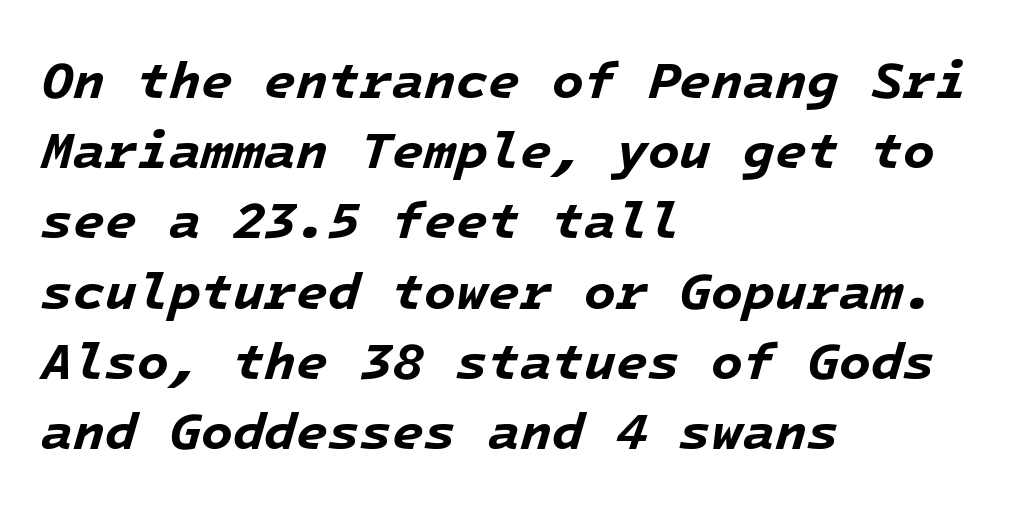
{"italic": "yes", "lean": "right", "slant_degrees": 16, "bold": "yes", "weight": "bold", "width": "normal", "stroke_contrast": "low", "x_height": "medium", "monospaced": "yes", "underline": "no", "align": "left", "line_spacing": "normal", "line_spacing_ratio": 1.35, "letter_spacing": "normal", "letter_spacing_em": 0.0, "glyph_px": 52}
